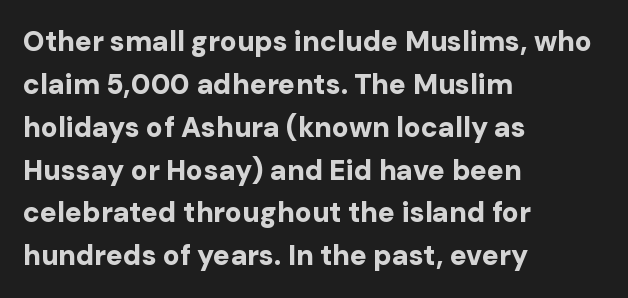
{"serif": "no", "italic": "no", "bold": "yes", "weight": "bold", "width": "normal", "stroke_contrast": "low", "x_height": "medium", "monospaced": "no", "underline": "no", "align": "left", "line_spacing": "normal", "line_spacing_ratio": 1.53, "letter_spacing": "normal", "letter_spacing_em": 0.0, "glyph_px": 28}
